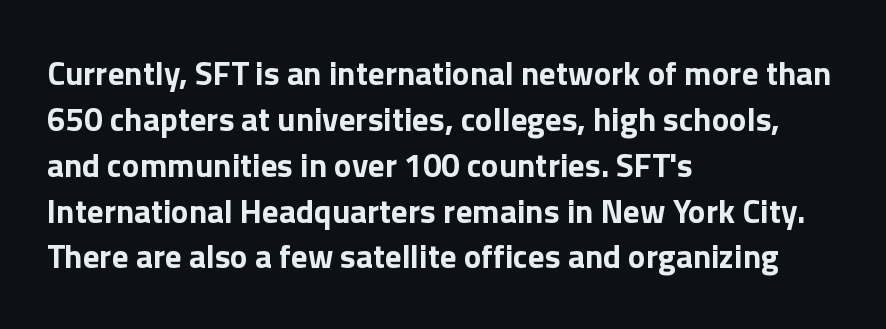
Q: Is the text bold? A: Yes.
Q: Is the text italic (slanted)? A: No, it is upright.
Q: Is the typeface a serif or a sans-serif typeface? A: Sans-serif.
Q: Is the text underlined? A: No.
Q: How is the paragraph aligned? A: Left-aligned.
Q: Is the spacing between letters normal or unusually wide? A: Normal.
Q: Is the spacing between lines tight, normal or loose? A: Normal.
Q: Width (condensed, normal, or wide)? A: Normal.
Q: Stroke contrast? A: Low.
Q: x-height? A: Medium.
Q: Monospaced? A: No.
